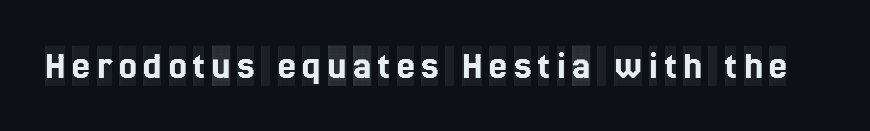
Q: Is the text italic (slanted)? A: No, it is upright.
Q: Is the typeface a serif or a sans-serif typeface? A: Serif.
Q: Is the text underlined? A: No.
Q: Width (condensed, normal, or wide)? A: Condensed.
Q: x-height? A: Large.
Q: Monospaced? A: No.
